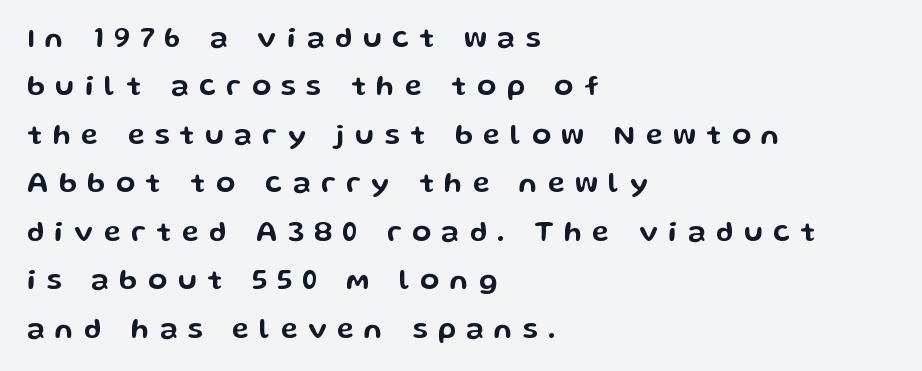
Q: Is the text italic (slanted)? A: No, it is upright.
Q: Is the typeface a serif or a sans-serif typeface? A: Sans-serif.
Q: Is the text underlined? A: No.
Q: How is the paragraph aligned? A: Left-aligned.
Q: Is the spacing between letters normal or unusually wide? A: Unusually wide.
Q: Width (condensed, normal, or wide)? A: Wide.
Q: Stroke contrast? A: Low.
Q: x-height? A: Medium.
Q: Monospaced? A: No.
